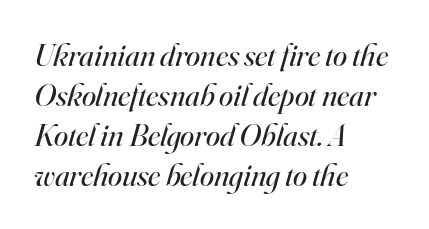
Q: Is the text bold? A: No.
Q: Is the text italic (slanted)? A: Yes, it leans right by about 16 degrees.
Q: Is the typeface a serif or a sans-serif typeface? A: Serif.
Q: Is the text underlined? A: No.
Q: How is the paragraph aligned? A: Left-aligned.
Q: Is the spacing between letters normal or unusually wide? A: Normal.
Q: Is the spacing between lines tight, normal or loose? A: Normal.
Q: Width (condensed, normal, or wide)? A: Normal.
Q: Stroke contrast? A: High.
Q: x-height? A: Small.
Q: Monospaced? A: No.
